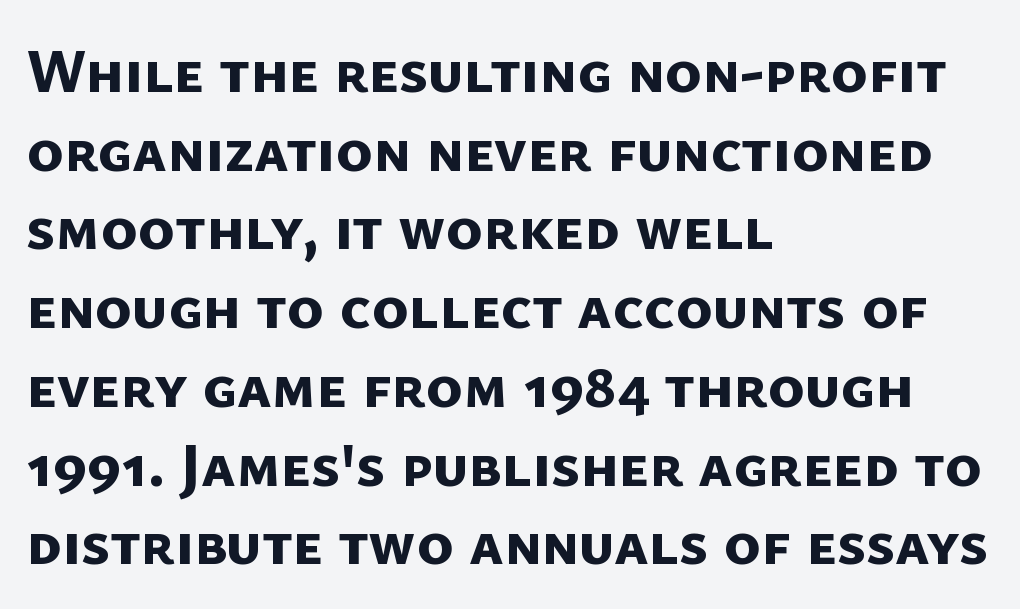
The foot of each line stays bare and open. A dark, heavy texture on the line: the type is bold. Default kerning and tracking; the words read as compact shapes. The lines sit at an ordinary, default distance from one another.
